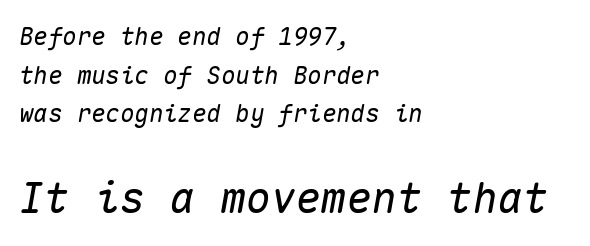
{"italic": "yes", "lean": "right", "slant_degrees": 10, "width": "normal", "stroke_contrast": "medium", "x_height": "medium", "monospaced": "yes", "underline": "no", "align": "left", "line_spacing": "normal", "line_spacing_ratio": 1.61, "letter_spacing": "normal", "letter_spacing_em": 0.0, "larger_block": "second", "size_ratio": 1.75, "glyph_px": 42}
